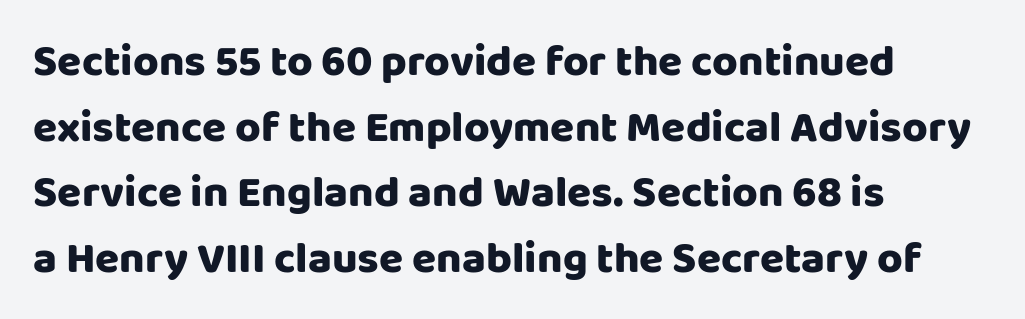
{"serif": "no", "italic": "no", "width": "normal", "stroke_contrast": "low", "x_height": "large", "monospaced": "no", "underline": "no", "align": "left", "line_spacing": "normal", "line_spacing_ratio": 1.49, "letter_spacing": "normal", "letter_spacing_em": 0.0, "glyph_px": 44}
